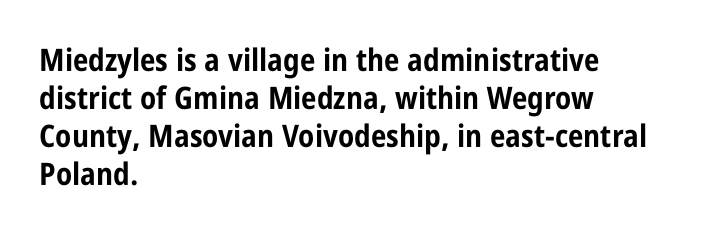
The image shows 31 px bold, condensed sans-serif type, upright; set left-aligned, line spacing 1.23x, normal letter spacing, not underlined; low stroke contrast and a large x-height.
